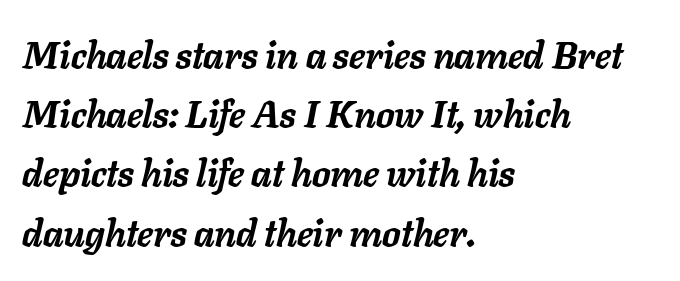
Q: Is the text bold? A: Yes.
Q: Is the text italic (slanted)? A: Yes, it leans right by about 11 degrees.
Q: Is the text underlined? A: No.
Q: How is the paragraph aligned? A: Left-aligned.
Q: Is the spacing between letters normal or unusually wide? A: Normal.
Q: Is the spacing between lines tight, normal or loose? A: Normal.
Q: Width (condensed, normal, or wide)? A: Normal.
Q: Stroke contrast? A: Low.
Q: x-height? A: Medium.
Q: Monospaced? A: No.
